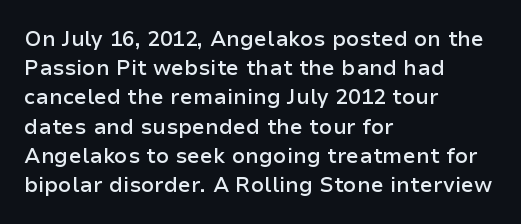
The image shows 21 px text type, upright; set left-aligned, normal line spacing (1.39x), normal letter spacing, not underlined.
